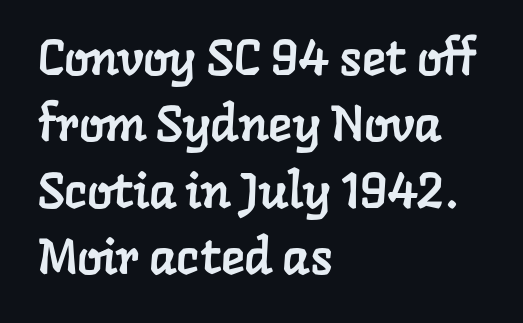
Q: Is the typeface a serif or a sans-serif typeface? A: Serif.
Q: Is the text underlined? A: No.
Q: How is the paragraph aligned? A: Left-aligned.
Q: Is the spacing between letters normal or unusually wide? A: Normal.
Q: Is the spacing between lines tight, normal or loose? A: Normal.
Q: Width (condensed, normal, or wide)? A: Normal.
Q: Stroke contrast? A: Low.
Q: x-height? A: Medium.
Q: Monospaced? A: No.
